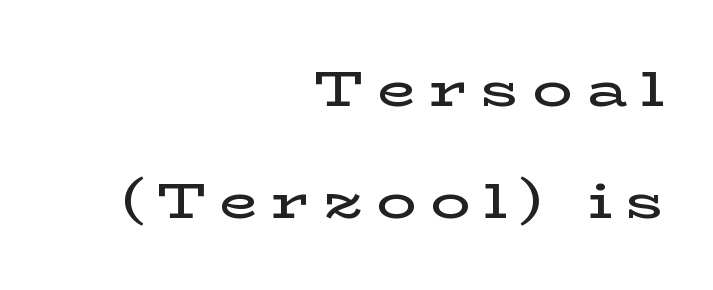
This sample uses expanded letter spacing, leaving extra air between glyphs. A flush-right, rag-left setting is used for this passage. Unlike italic type, these characters show no tilt at all. The specimen omits any rule beneath the text block's lines. What weight is shown? A semibold, between regular and bold. Vertical spacing — loose.
